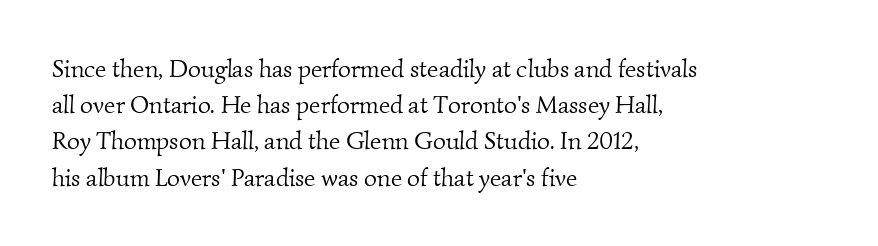
Has an underline been added? It has not. The passage shown has conventional tracking throughout. Heaviness? Minimal to ordinary, like unemphasized prose. Rows of type keep a routine distance in the vertical direction. These lines are set flush left with a ragged right edge.
